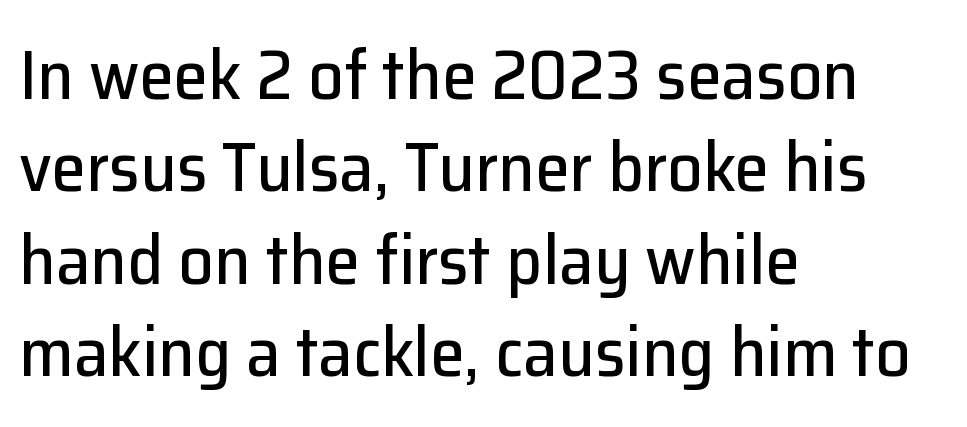
Q: Is the text italic (slanted)? A: No, it is upright.
Q: Is the typeface a serif or a sans-serif typeface? A: Sans-serif.
Q: Is the text underlined? A: No.
Q: How is the paragraph aligned? A: Left-aligned.
Q: Is the spacing between letters normal or unusually wide? A: Normal.
Q: Is the spacing between lines tight, normal or loose? A: Normal.
Q: Width (condensed, normal, or wide)? A: Normal.
Q: Stroke contrast? A: Low.
Q: x-height? A: Medium.
Q: Monospaced? A: No.
